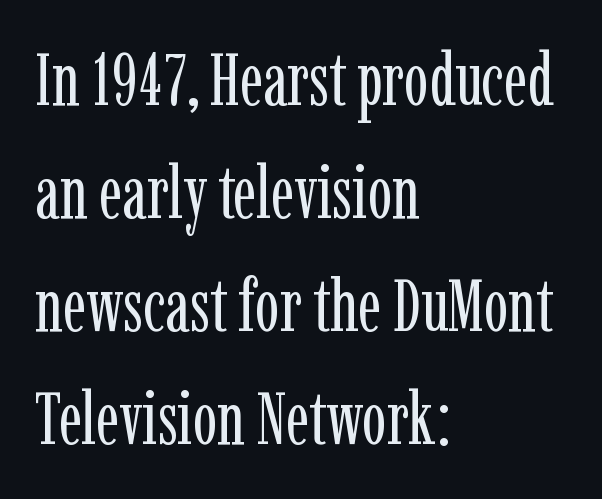
The image shows 73 px regular-weight, condensed serif type, upright; set left-aligned, normal line spacing (1.55x), normal letter spacing, not underlined; low stroke contrast and a medium x-height.
